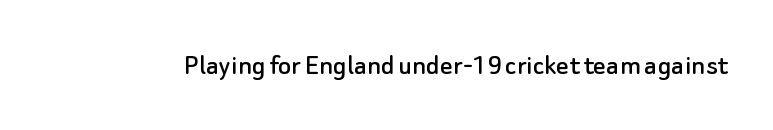
Are there feet on the stems? There aren't — it's a sans. Beneath every word, the page is bare. The type sits square on the baseline with zero lean. No extra tracking has been applied to these lines. Do the characters align in a grid? No, the font is proportional.
